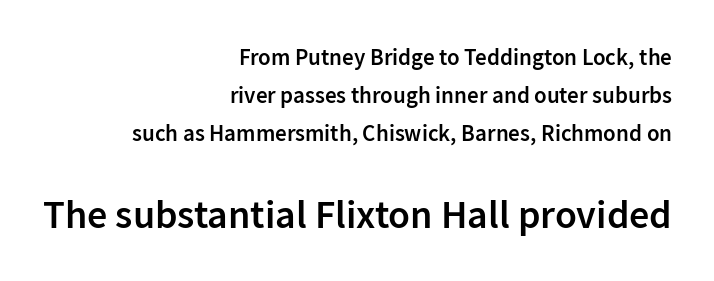
{"serif": "no", "italic": "no", "bold": "semi", "weight": "semibold", "width": "normal", "stroke_contrast": "low", "x_height": "medium", "monospaced": "no", "underline": "no", "align": "right", "line_spacing": "normal", "line_spacing_ratio": 1.65, "letter_spacing": "normal", "letter_spacing_em": 0.0, "larger_block": "second", "size_ratio": 1.74, "glyph_px": 40}
